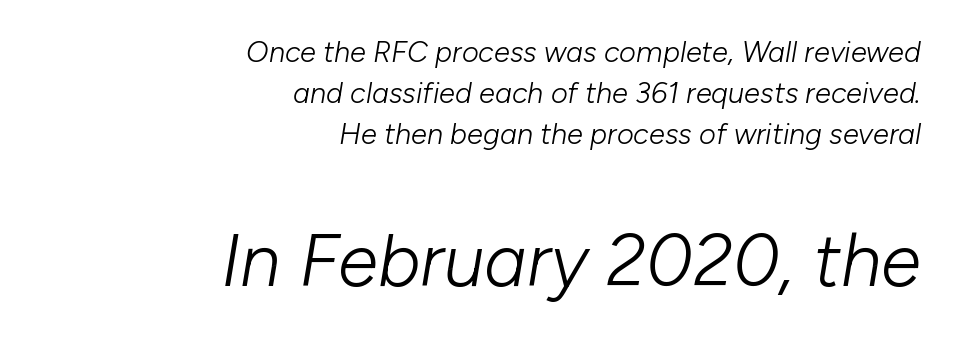
Q: Is the text bold? A: No.
Q: Is the text italic (slanted)? A: Yes, it leans right by about 10 degrees.
Q: Is the text underlined? A: No.
Q: How is the paragraph aligned? A: Right-aligned.
Q: Is the spacing between letters normal or unusually wide? A: Normal.
Q: Is the spacing between lines tight, normal or loose? A: Normal.
Q: Which block of text is set in a larger size, the first (top) or the second (bottom)? A: The second (bottom) one.
Q: Width (condensed, normal, or wide)? A: Normal.
Q: Stroke contrast? A: Low.
Q: x-height? A: Medium.
Q: Monospaced? A: No.
